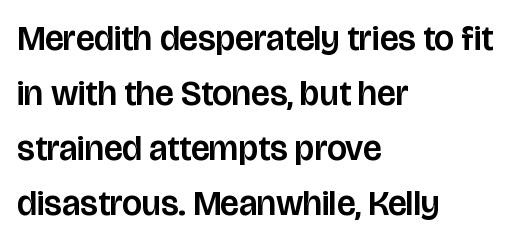
{"serif": "no", "italic": "no", "width": "normal", "stroke_contrast": "low", "x_height": "large", "monospaced": "no", "underline": "no", "align": "left", "line_spacing": "normal", "line_spacing_ratio": 1.57, "letter_spacing": "normal", "letter_spacing_em": 0.0, "glyph_px": 35}
